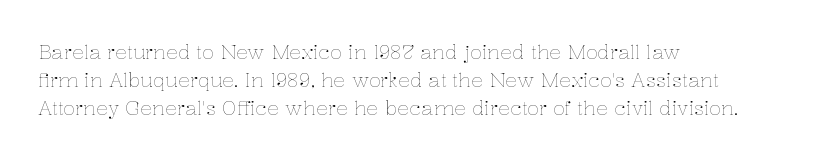
Nothing heavy about these letters — not bold at all. Compared with a centered layout, this one pins lines to the left instead. Spacing between characters is what you'd get straight out of the box. Posture: vertical. Anything drawn beneath the words? Only blank space.
